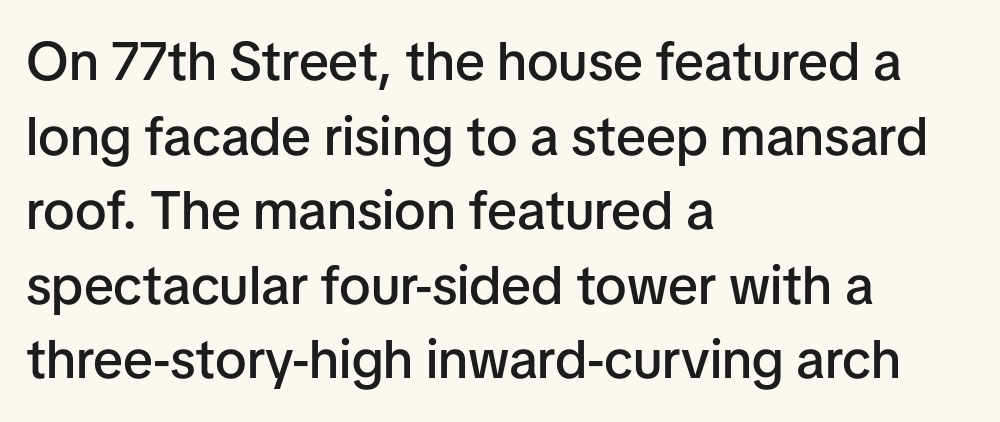
{"serif": "no", "italic": "no", "bold": "semi", "weight": "semibold", "width": "normal", "stroke_contrast": "low", "x_height": "medium", "monospaced": "no", "underline": "no", "align": "left", "line_spacing": "normal", "line_spacing_ratio": 1.38, "letter_spacing": "normal", "letter_spacing_em": 0.0, "glyph_px": 54}
